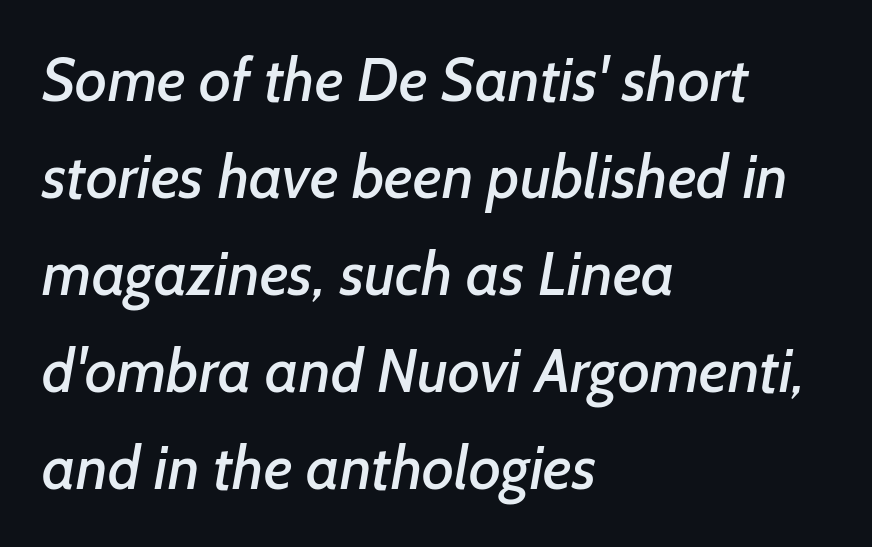
The line-height multiplier appears to be the usual default. These lines are rendered in a variable-pitch font. The letters carry no serifs — their stems end cleanly without finishing strokes. Decoration check: the copy has no underline.
